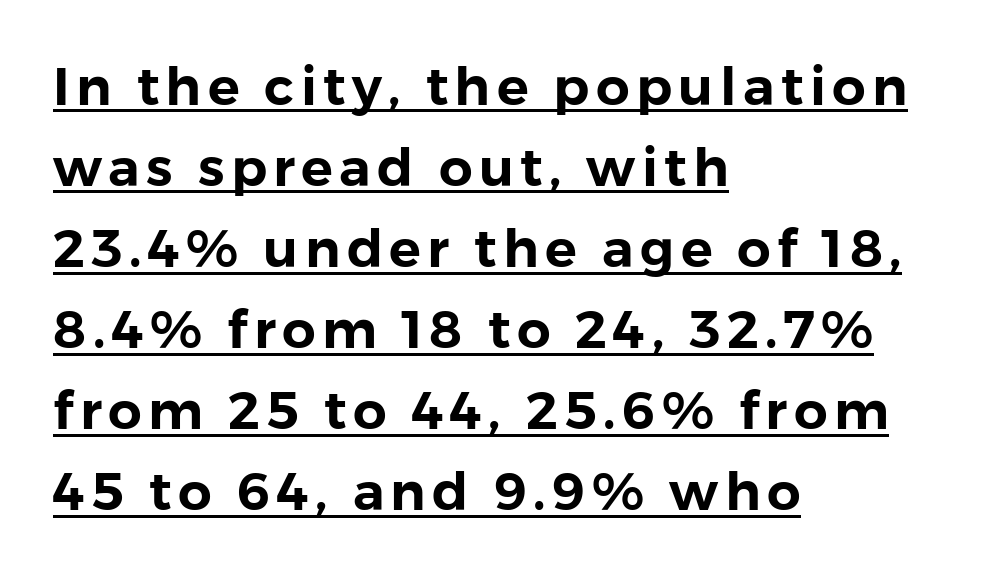
The image shows 53 px sans-serif type, upright; set left-aligned, normal line spacing (1.53x), underlined; a medium x-height.
